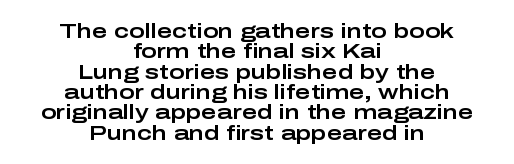
Q: Is the text italic (slanted)? A: No, it is upright.
Q: Is the text underlined? A: No.
Q: How is the paragraph aligned? A: Centered.
Q: Is the spacing between letters normal or unusually wide? A: Normal.
Q: Is the spacing between lines tight, normal or loose? A: Tight.
